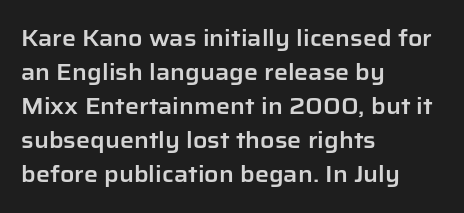
Q: Is the text italic (slanted)? A: No, it is upright.
Q: Is the text underlined? A: No.
Q: How is the paragraph aligned? A: Left-aligned.
Q: Is the spacing between letters normal or unusually wide? A: Normal.
Q: Is the spacing between lines tight, normal or loose? A: Normal.
